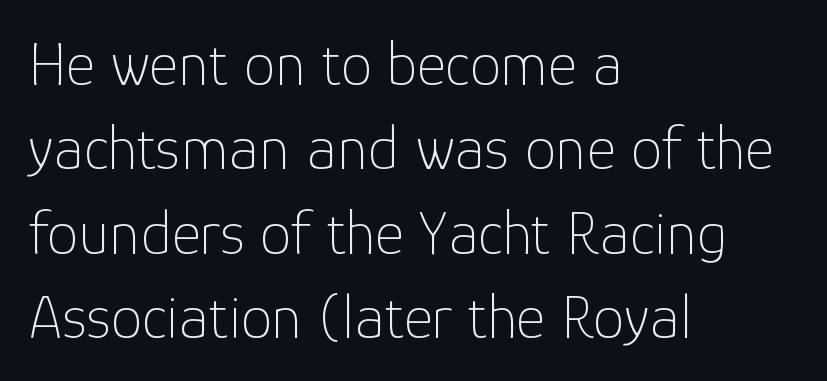
Every character sits straight up, as roman type does. Note the varied advance widths — an 'i' is clearly narrower than an 'm'. The compositor pushed each line to the left boundary. Quick note: interline space is typical.
